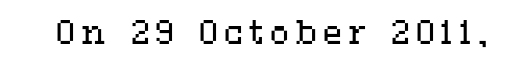
Q: Is the text bold? A: No.
Q: Is the text italic (slanted)? A: No, it is upright.
Q: Is the text underlined? A: No.
Q: Is the spacing between letters normal or unusually wide? A: Unusually wide.
Q: Width (condensed, normal, or wide)? A: Wide.
Q: Stroke contrast? A: Medium.
Q: x-height? A: Medium.
Q: Monospaced? A: No.
